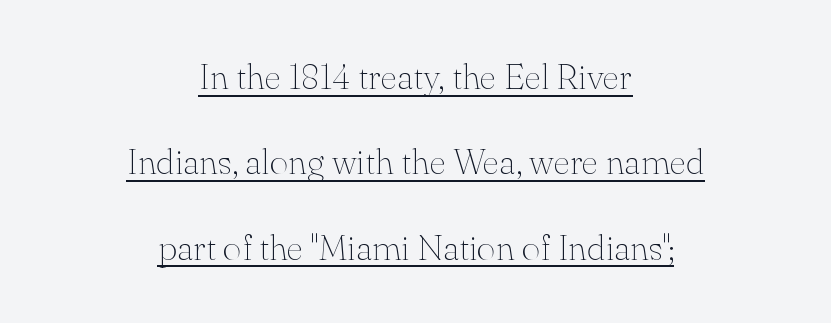
{"serif": "yes", "italic": "no", "bold": "no", "weight": "thin", "width": "normal", "stroke_contrast": "medium", "x_height": "small", "monospaced": "no", "underline": "yes", "align": "center", "line_spacing": "loose", "line_spacing_ratio": 2.37, "letter_spacing": "normal", "letter_spacing_em": 0.0, "glyph_px": 36}
